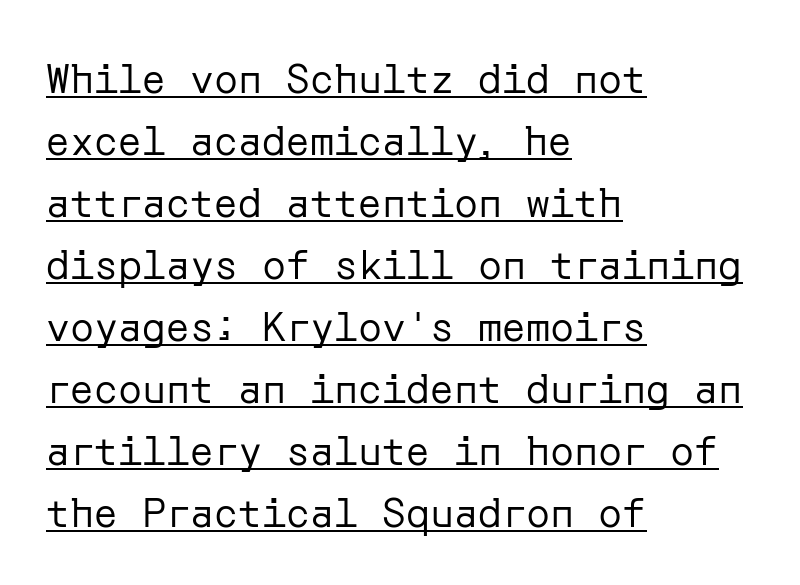
The image shows 40 px regular-weight sans-serif type, upright; set left-aligned, normal line spacing (1.55x), normal letter spacing, underlined; low stroke contrast and a medium x-height.
